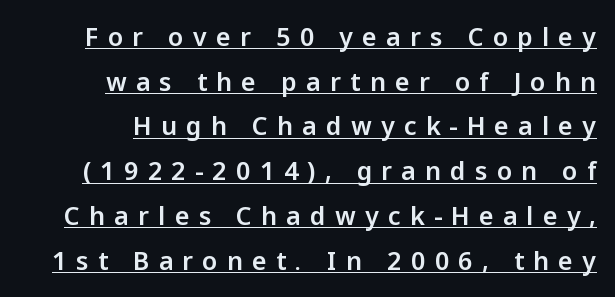
All the whitespace from short lines collects on the left. Like a heading marked for emphasis, these lines bear an underscore. Is the letter spacing exaggerated? Yes — the characters are pushed far apart. Posture: straight, roman, zero tilt.
